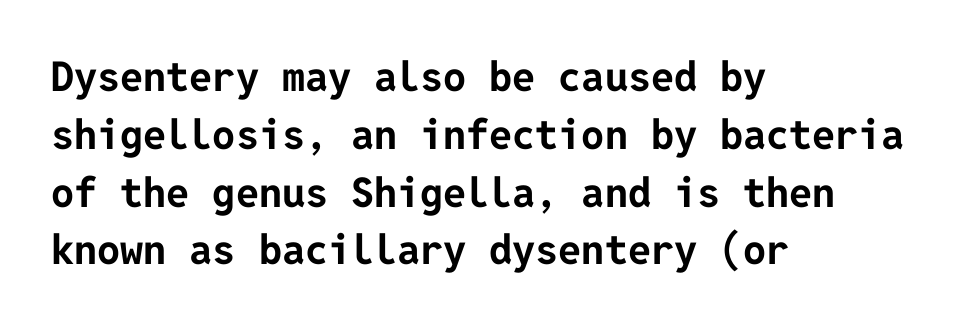
The image shows 41 px bold sans-serif type, upright; set left-aligned, normal line spacing (1.41x), normal letter spacing, not underlined; low stroke contrast and a medium x-height.
